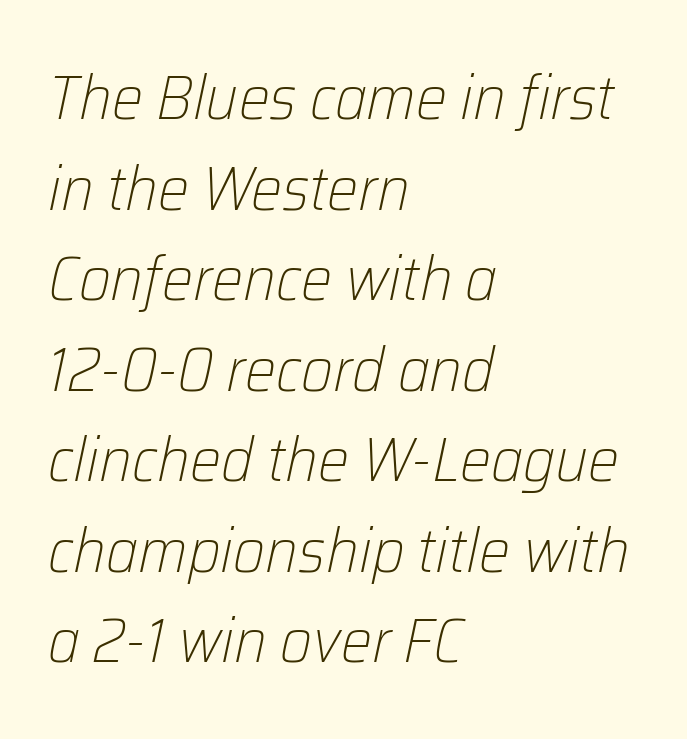
This sample is left-justified, so line endings fall wherever the words run out. Looks like regular typesetting: each glyph gets only the width it needs. Stem width sits at or under what a default text font uses. Students, observe: this is what conventionally led text looks like. The space directly below the letters is spotless.
